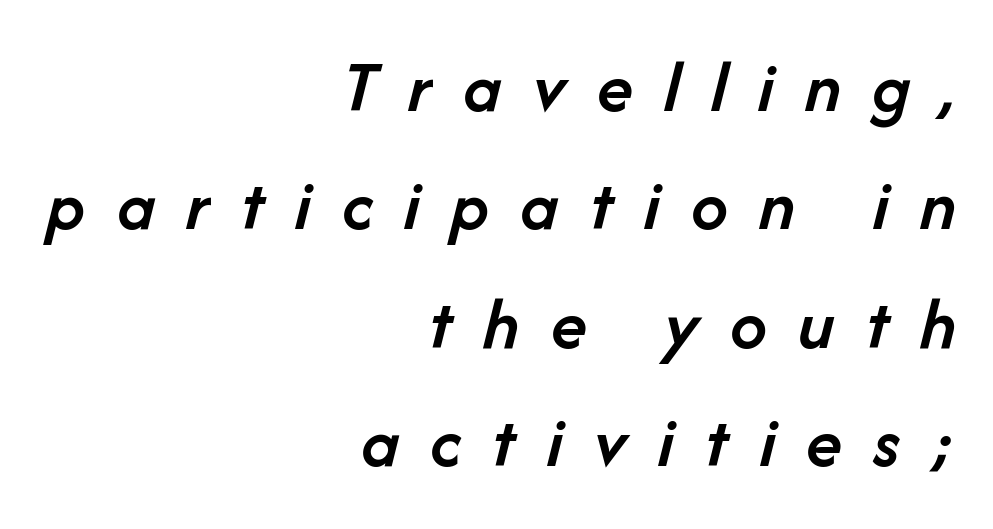
When letters slant like this, we call the style italic. This sample uses expanded letter spacing, leaving extra air between glyphs. How would I describe the line gaps? Plain and ordinary. The glyphs are unaccompanied by any horizontal stroke below them. Where is the straight margin? On the right. Do the characters align in a grid? No, the font is proportional.
